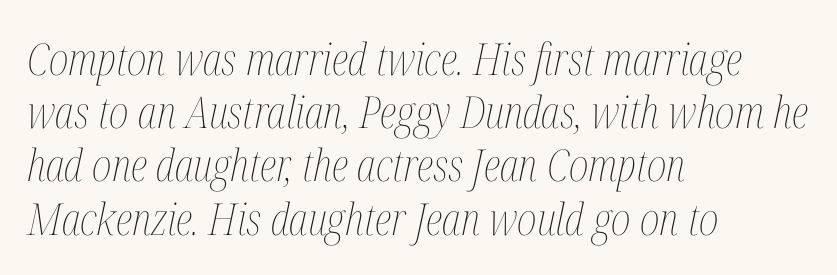
The image shows 44 px thin, condensed type, italic (leaning right); set left-aligned, line spacing 1.21x, normal letter spacing, not underlined; medium stroke contrast and a medium x-height.
